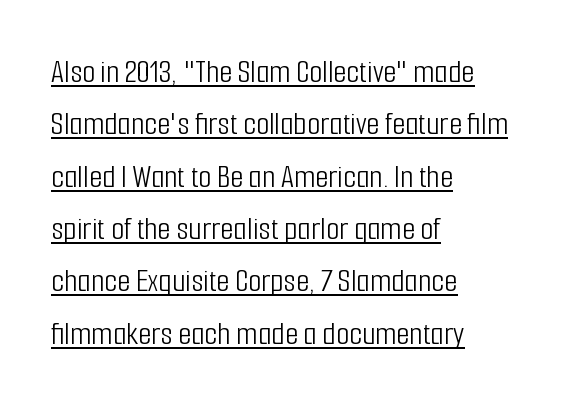
Q: Is the text bold? A: No.
Q: Is the text italic (slanted)? A: No, it is upright.
Q: Is the typeface a serif or a sans-serif typeface? A: Sans-serif.
Q: Is the text underlined? A: Yes.
Q: How is the paragraph aligned? A: Left-aligned.
Q: Is the spacing between letters normal or unusually wide? A: Normal.
Q: Is the spacing between lines tight, normal or loose? A: Normal.
Q: Width (condensed, normal, or wide)? A: Condensed.
Q: Stroke contrast? A: Low.
Q: x-height? A: Medium.
Q: Monospaced? A: No.
